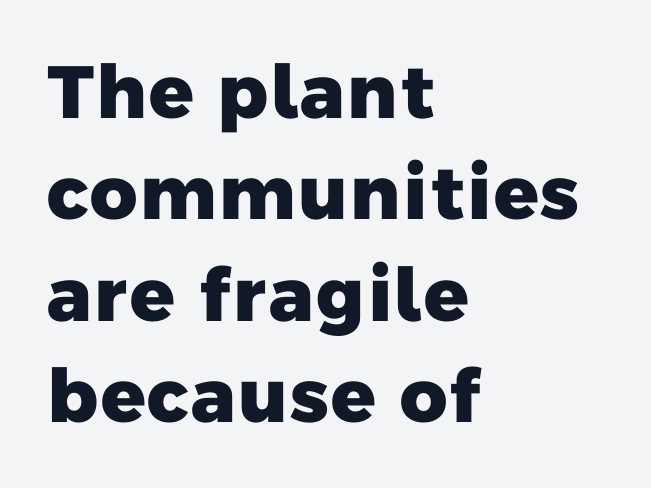
Q: Is the text bold? A: Yes.
Q: Is the typeface a serif or a sans-serif typeface? A: Sans-serif.
Q: Is the text underlined? A: No.
Q: How is the paragraph aligned? A: Left-aligned.
Q: Is the spacing between letters normal or unusually wide? A: Normal.
Q: Is the spacing between lines tight, normal or loose? A: Normal.
Q: Width (condensed, normal, or wide)? A: Normal.
Q: Stroke contrast? A: Low.
Q: x-height? A: Medium.
Q: Monospaced? A: No.
